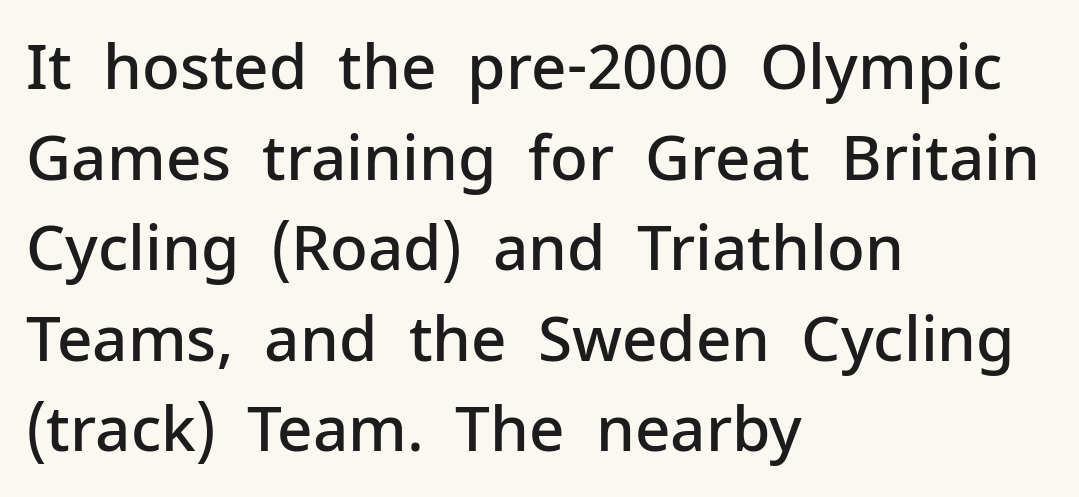
{"serif": "no", "italic": "no", "bold": "semi", "weight": "semibold", "width": "normal", "stroke_contrast": "low", "x_height": "medium", "monospaced": "no", "underline": "no", "align": "left", "line_spacing": "normal", "line_spacing_ratio": 1.46, "letter_spacing": "normal", "letter_spacing_em": 0.0, "glyph_px": 62}
